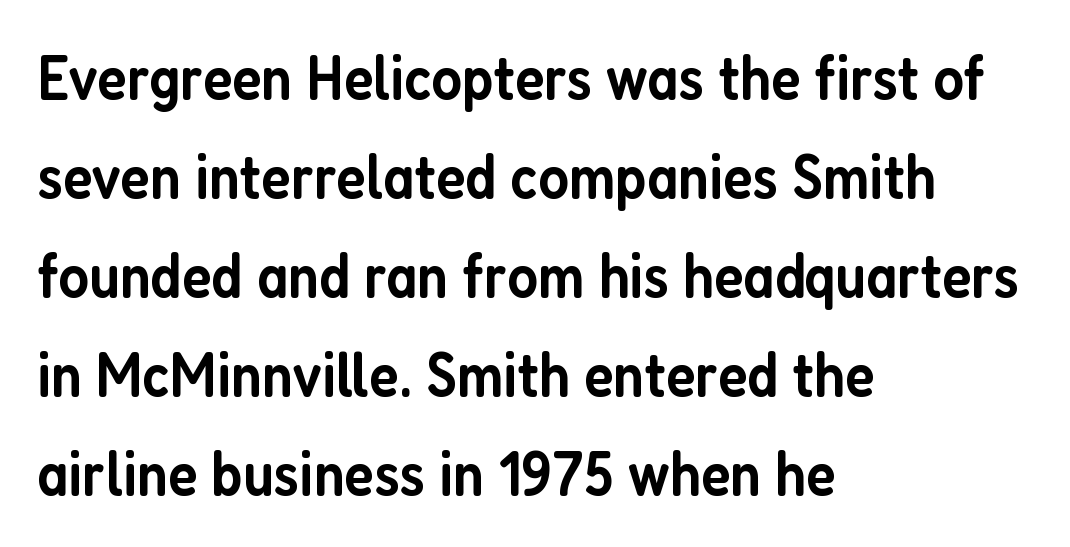
The image shows 63 px semibold, condensed sans-serif type, upright; set left-aligned, normal line spacing (1.57x), normal letter spacing, not underlined; low stroke contrast and a medium x-height.
